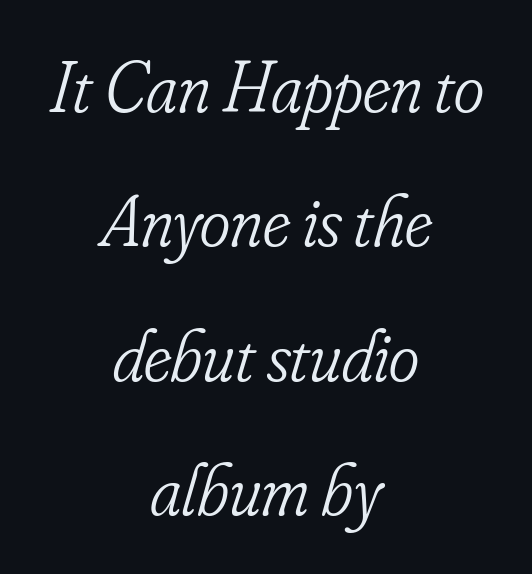
Ink coverage per letter is moderate at most. These lines keep a tight, regular rhythm from letter to letter. This rendering uses center alignment, leaving both contours irregular but symmetric. Observe the serifs anchoring each vertical stroke in this sample.
